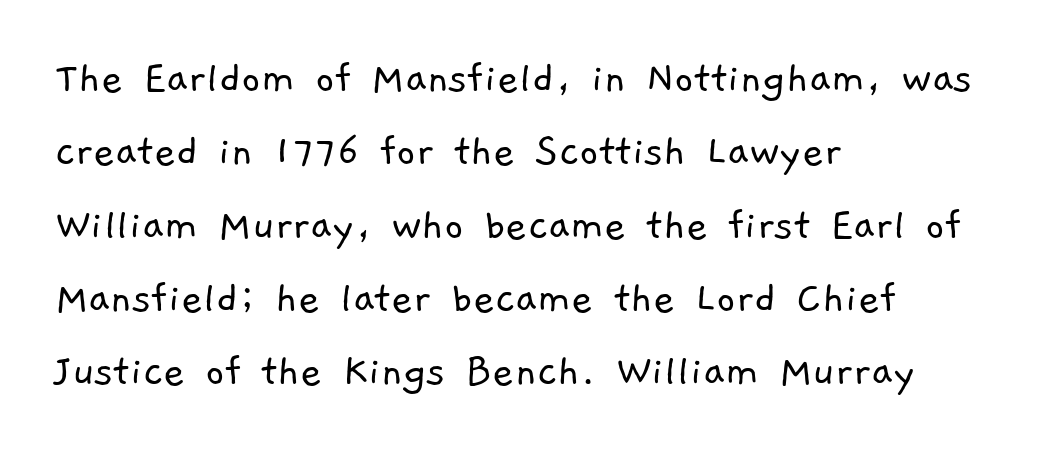
{"serif": "no", "bold": "no", "weight": "light", "width": "normal", "stroke_contrast": "low", "x_height": "medium", "monospaced": "no", "underline": "no", "align": "left", "line_spacing": "normal", "line_spacing_ratio": 1.56, "letter_spacing": "normal", "letter_spacing_em": 0.0, "glyph_px": 47}
